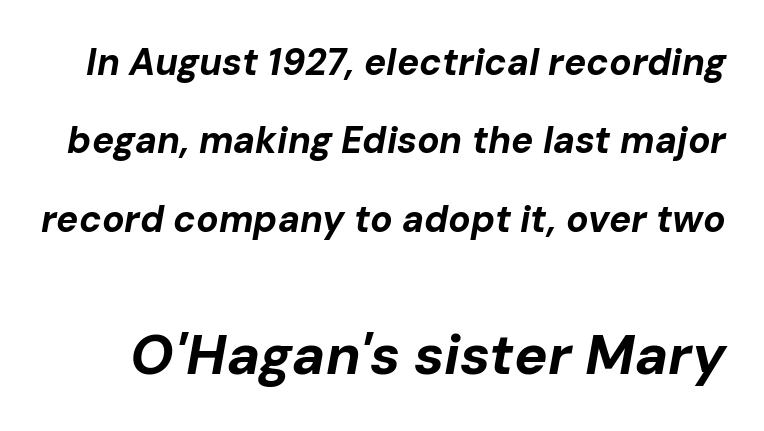
Summary of vertical rhythm: relaxed, with wide interline spacing. Tracking value appears to be zero — textbook default spacing. The letters in the lower block stand taller than those in the block above. Has an underline been added? It has not. In terms of weight, the rendering is a true, heavy bold. Would a proofreader flag this as italicized? Yes.
